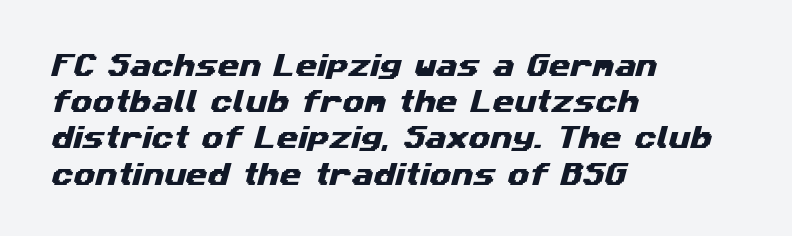
Q: Is the text underlined? A: No.
Q: How is the paragraph aligned? A: Left-aligned.
Q: Is the spacing between letters normal or unusually wide? A: Normal.
Q: Is the spacing between lines tight, normal or loose? A: Normal.
